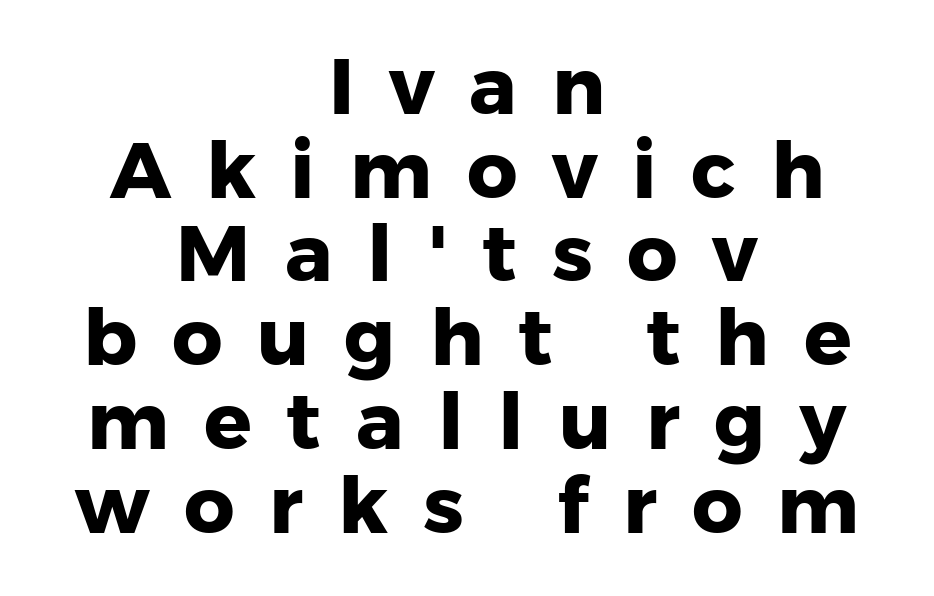
Q: Is the text bold? A: Yes.
Q: Is the text italic (slanted)? A: No, it is upright.
Q: Is the typeface a serif or a sans-serif typeface? A: Sans-serif.
Q: Is the text underlined? A: No.
Q: How is the paragraph aligned? A: Centered.
Q: Is the spacing between letters normal or unusually wide? A: Unusually wide.
Q: Is the spacing between lines tight, normal or loose? A: Tight.
Q: Width (condensed, normal, or wide)? A: Normal.
Q: Stroke contrast? A: Low.
Q: x-height? A: Medium.
Q: Monospaced? A: No.
